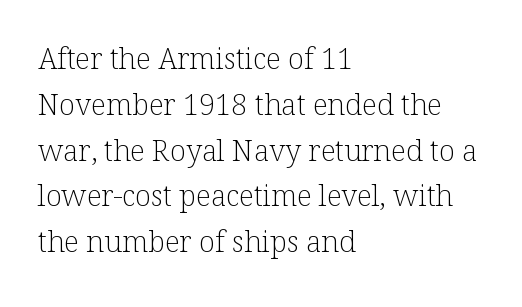
The designer went with a serif here, giving each stem small feet. The rendering uses natural spacing where letterforms have individual widths. Quick note: underline off. Does the copy run flush right? No — it runs flush left. Tracking value appears to be zero — textbook default spacing. Notice how the stems are strictly vertical — no italics here.
